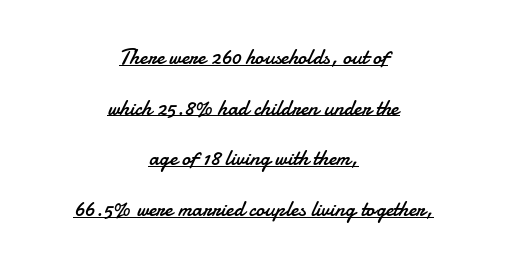
{"bold": "no", "underline": "yes", "align": "center", "line_spacing": "loose", "line_spacing_ratio": 2.3, "letter_spacing": "normal", "letter_spacing_em": 0.0, "glyph_px": 22}
